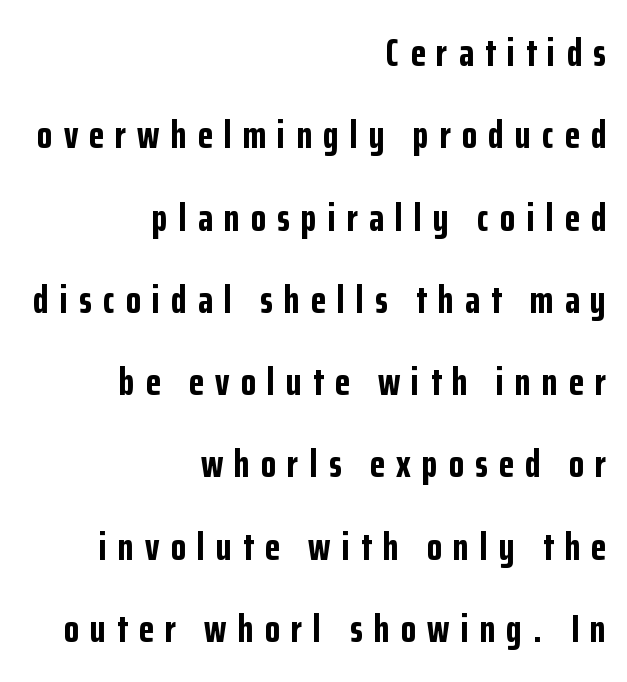
Q: Is the text bold? A: Yes.
Q: Is the text italic (slanted)? A: No, it is upright.
Q: Is the typeface a serif or a sans-serif typeface? A: Sans-serif.
Q: Is the text underlined? A: No.
Q: How is the paragraph aligned? A: Right-aligned.
Q: Is the spacing between letters normal or unusually wide? A: Unusually wide.
Q: Is the spacing between lines tight, normal or loose? A: Loose.
Q: Width (condensed, normal, or wide)? A: Condensed.
Q: Stroke contrast? A: Low.
Q: x-height? A: Medium.
Q: Monospaced? A: No.
